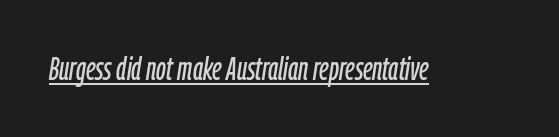
{"italic": "yes", "lean": "right", "slant_degrees": 9, "width": "condensed", "stroke_contrast": "low", "x_height": "medium", "monospaced": "no", "underline": "yes", "letter_spacing": "normal", "letter_spacing_em": 0.0, "glyph_px": 32}
